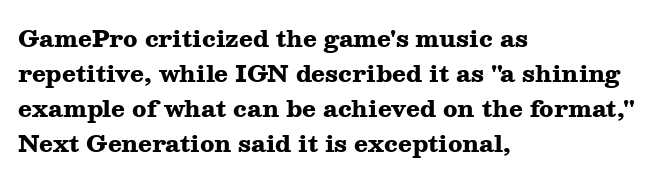
{"italic": "no", "bold": "yes", "underline": "no", "align": "left", "line_spacing": "normal", "line_spacing_ratio": 1.52, "letter_spacing": "normal", "letter_spacing_em": 0.0, "glyph_px": 23}
